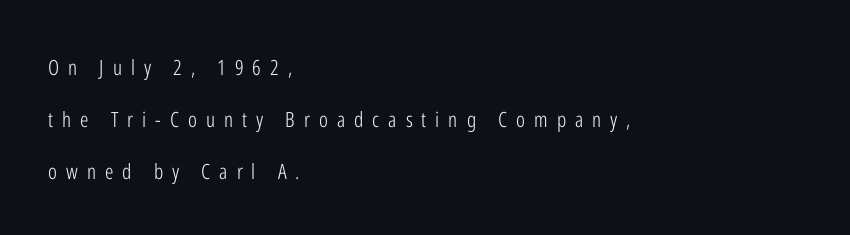
The image shows 21 px text type, upright; set left-aligned, loose line spacing (2.47x), unusually wide letter spacing (+0.43 em), not underlined.
